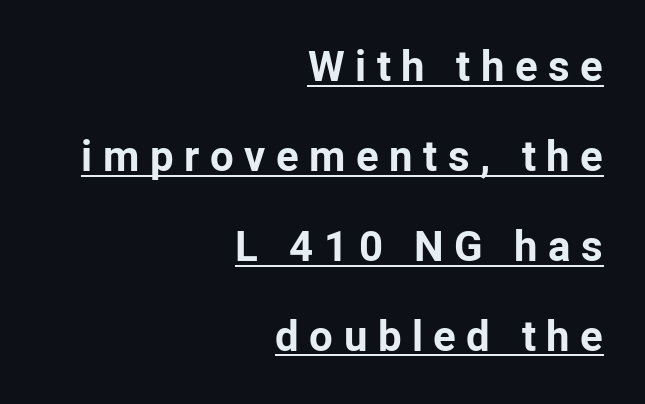
These characters rest on top of a visible drawn line. Widely set lines give the paragraph a tall, airy silhouette. This sample has the flowing, uneven cadence of proportional lettering. The tracking reads as deliberately expanded to a designer's eye. Letterform terminals end flat and unadorned throughout the passage.
